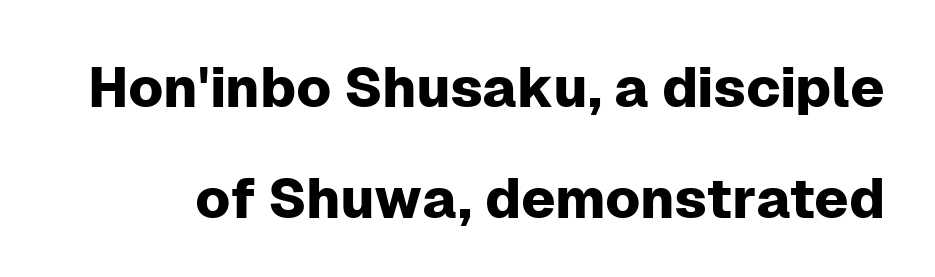
Q: Is the text italic (slanted)? A: No, it is upright.
Q: Is the typeface a serif or a sans-serif typeface? A: Sans-serif.
Q: Is the text underlined? A: No.
Q: Is the spacing between letters normal or unusually wide? A: Normal.
Q: Is the spacing between lines tight, normal or loose? A: Loose.
Q: Width (condensed, normal, or wide)? A: Normal.
Q: Stroke contrast? A: Low.
Q: x-height? A: Medium.
Q: Monospaced? A: No.
